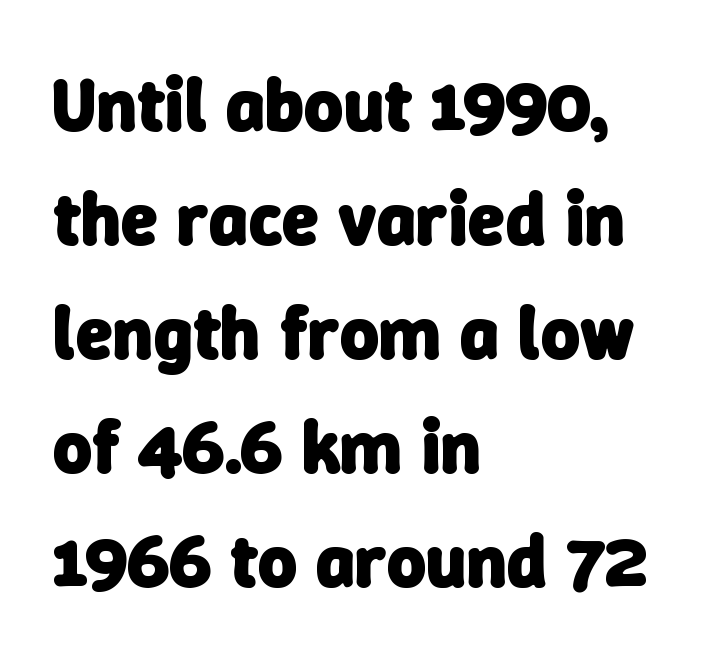
Nothing unusual about the tracking: characters are spaced as the font intends. Descenders are the only things crossing below the line. This is heavy type, rendered in bold. In CSS terms this would be text-align: left. What kind of face is this? One without serifs — a sans.
